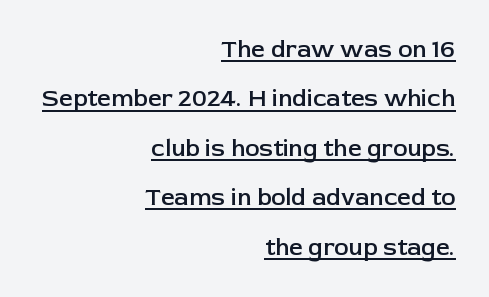
Q: Is the text bold? A: Semi-bold.
Q: Is the text italic (slanted)? A: No, it is upright.
Q: Is the text underlined? A: Yes.
Q: How is the paragraph aligned? A: Right-aligned.
Q: Is the spacing between letters normal or unusually wide? A: Normal.
Q: Is the spacing between lines tight, normal or loose? A: Loose.
